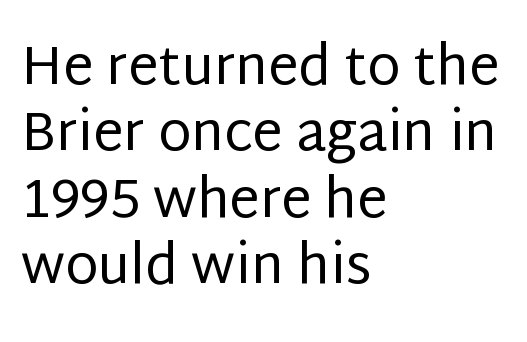
Q: Is the text bold? A: No.
Q: Is the text italic (slanted)? A: No, it is upright.
Q: Is the typeface a serif or a sans-serif typeface? A: Sans-serif.
Q: Is the text underlined? A: No.
Q: How is the paragraph aligned? A: Left-aligned.
Q: Is the spacing between letters normal or unusually wide? A: Normal.
Q: Width (condensed, normal, or wide)? A: Normal.
Q: Stroke contrast? A: Low.
Q: x-height? A: Large.
Q: Monospaced? A: No.
